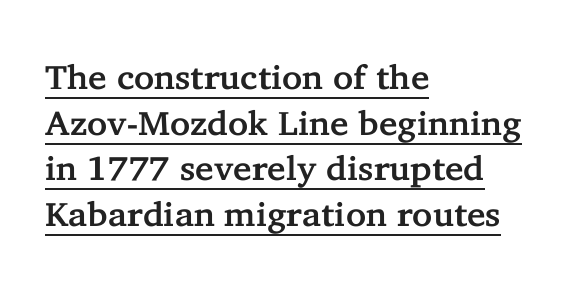
{"serif": "yes", "italic": "no", "width": "normal", "stroke_contrast": "low", "x_height": "medium", "monospaced": "no", "underline": "yes", "align": "left", "line_spacing": "normal", "line_spacing_ratio": 1.34, "letter_spacing": "normal", "letter_spacing_em": 0.0, "glyph_px": 34}
